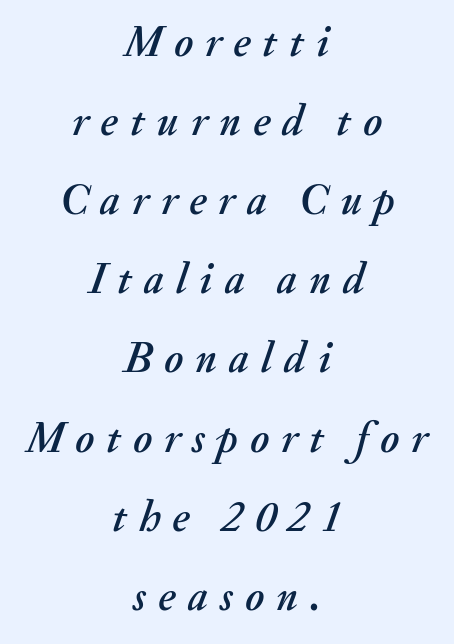
The lettering tilts uniformly, giving the passage an italic look. Think of a printed novel: that variable character pitch is what you see here. This rendering widens character spacing well past its baseline value. The strip under each line holds only bare page. Visually the block forms a symmetrical silhouette, jagged on both flanks.
